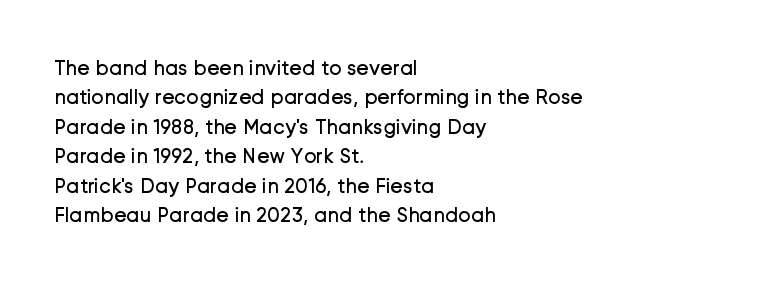
The image shows 21 px text type, upright; set left-aligned, normal line spacing (1.4x), normal letter spacing, not underlined.
